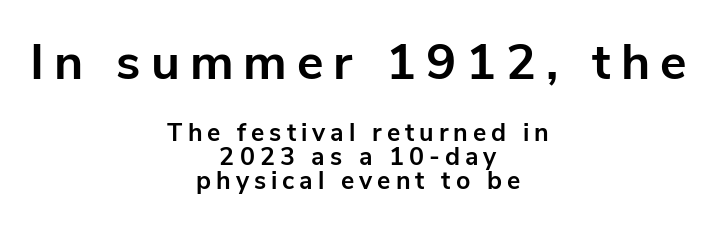
The image shows 50 px bold sans-serif type, upright; set centered, tight line spacing (0.95x), unusually wide letter spacing (+0.2 em), not underlined; the first (top) block is 2.0x larger; low stroke contrast and a medium x-height.
